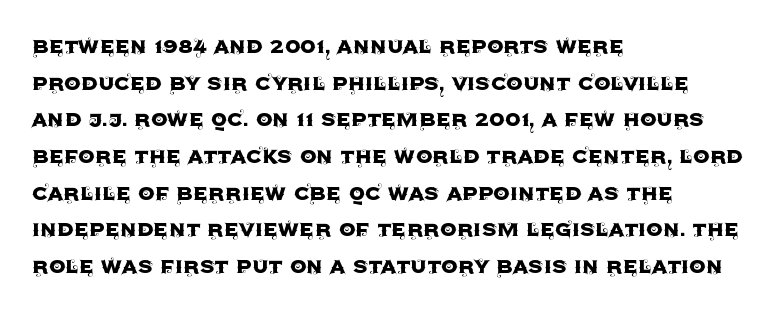
Q: Is the text italic (slanted)? A: No, it is upright.
Q: Is the text underlined? A: No.
Q: How is the paragraph aligned? A: Left-aligned.
Q: Is the spacing between letters normal or unusually wide? A: Normal.
Q: Is the spacing between lines tight, normal or loose? A: Normal.
